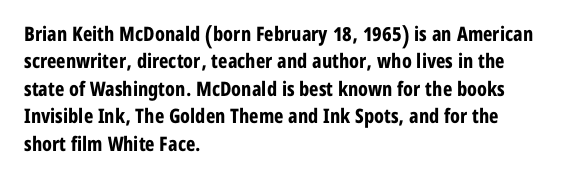
Q: Is the text bold? A: Yes.
Q: Is the text italic (slanted)? A: No, it is upright.
Q: Is the text underlined? A: No.
Q: How is the paragraph aligned? A: Left-aligned.
Q: Is the spacing between letters normal or unusually wide? A: Normal.
Q: Is the spacing between lines tight, normal or loose? A: Normal.
